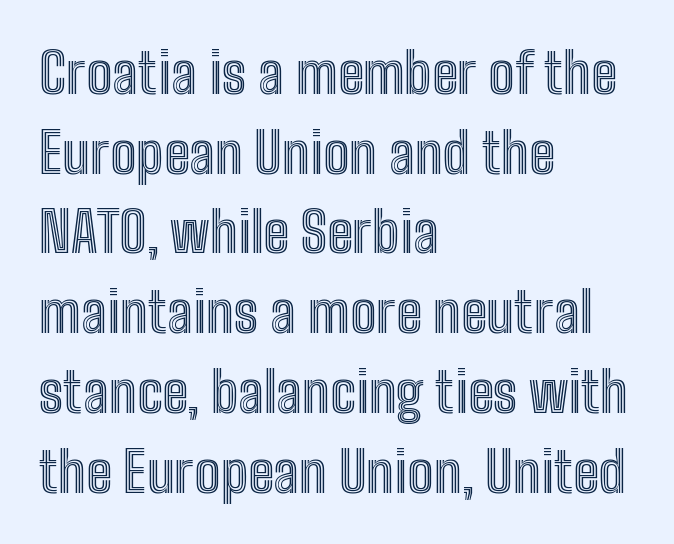
Characters follow at the spacing the type designer built in. The rows are spaced the way most documents space them. Layout note: lines flush left. Glance below the letters and you will spot only blank space. Upright lettering throughout. Think of a printed novel: that variable character pitch is what you see here.
